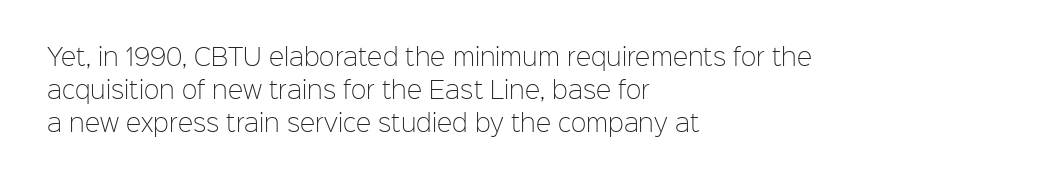
The image shows 23 px text type, upright; set left-aligned, normal line spacing (1.43x), normal letter spacing, not underlined.
